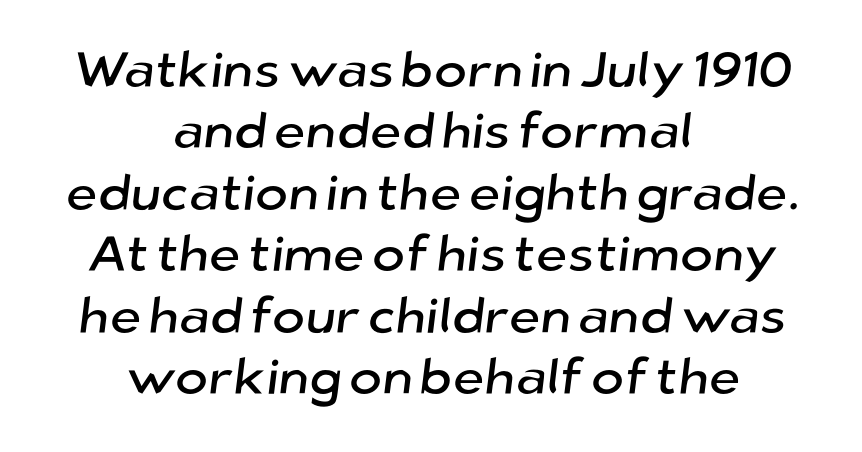
The image shows 50 px sans-serif type; set centered, line spacing 1.23x, normal letter spacing, not underlined; low stroke contrast and a medium x-height.
